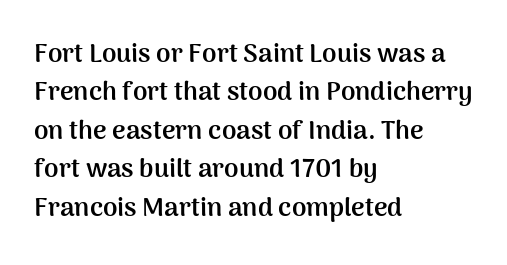
Q: Is the text bold? A: Yes.
Q: Is the text italic (slanted)? A: No, it is upright.
Q: Is the text underlined? A: No.
Q: How is the paragraph aligned? A: Left-aligned.
Q: Is the spacing between letters normal or unusually wide? A: Normal.
Q: Is the spacing between lines tight, normal or loose? A: Normal.
